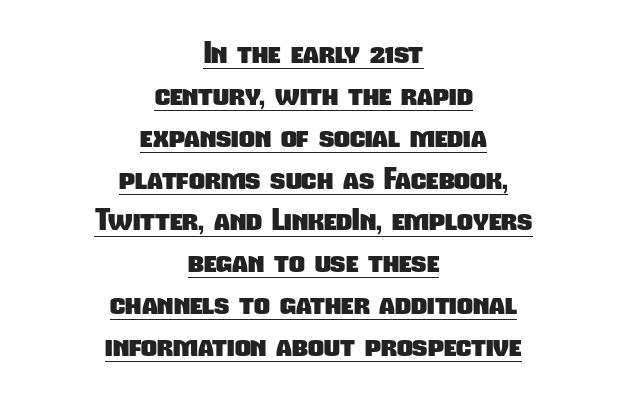
Q: Is the text bold? A: Yes.
Q: Is the typeface a serif or a sans-serif typeface? A: Sans-serif.
Q: Is the text underlined? A: Yes.
Q: How is the paragraph aligned? A: Centered.
Q: Is the spacing between letters normal or unusually wide? A: Normal.
Q: Is the spacing between lines tight, normal or loose? A: Normal.
Q: Width (condensed, normal, or wide)? A: Condensed.
Q: Stroke contrast? A: Low.
Q: x-height? A: Medium.
Q: Monospaced? A: No.
